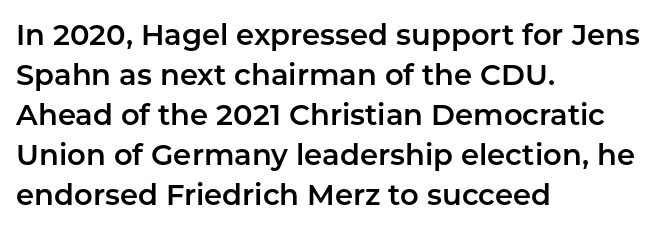
{"serif": "no", "italic": "no", "width": "normal", "stroke_contrast": "low", "x_height": "medium", "monospaced": "no", "underline": "no", "align": "left", "line_spacing": "normal", "line_spacing_ratio": 1.38, "letter_spacing": "normal", "letter_spacing_em": 0.0, "glyph_px": 29}
